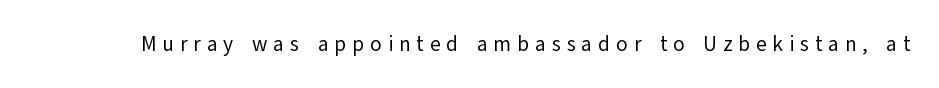
Q: Is the text bold? A: No.
Q: Is the text italic (slanted)? A: No, it is upright.
Q: Is the text underlined? A: No.
Q: Is the spacing between letters normal or unusually wide? A: Unusually wide.
